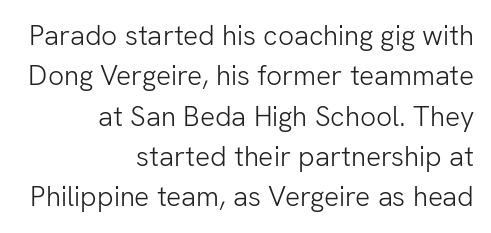
If you drew a ruler down the right edge, every line would touch it. Spacing between characters is what you'd get straight out of the box. Ordinary non-slanted type is in use. This rendering employs a face without finishing strokes, i.e., a sans-serif. Think of a printed novel: that variable character pitch is what you see here. The foot of each line stays bare and open.
